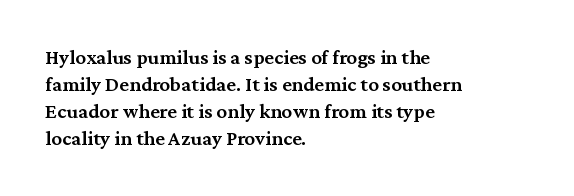
Q: Is the text bold? A: Semi-bold.
Q: Is the text italic (slanted)? A: No, it is upright.
Q: Is the text underlined? A: No.
Q: How is the paragraph aligned? A: Left-aligned.
Q: Is the spacing between letters normal or unusually wide? A: Normal.
Q: Is the spacing between lines tight, normal or loose? A: Normal.
